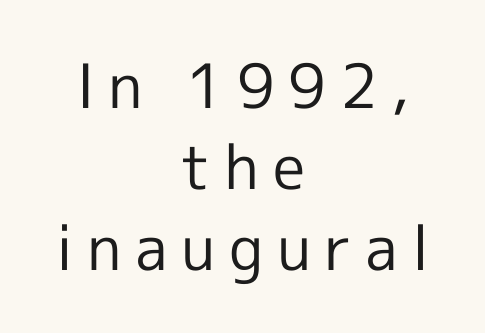
The image shows 61 px regular-weight sans-serif type, upright; set centered, normal line spacing (1.33x), unusually wide letter spacing (+0.22 em), not underlined; a medium x-height.
